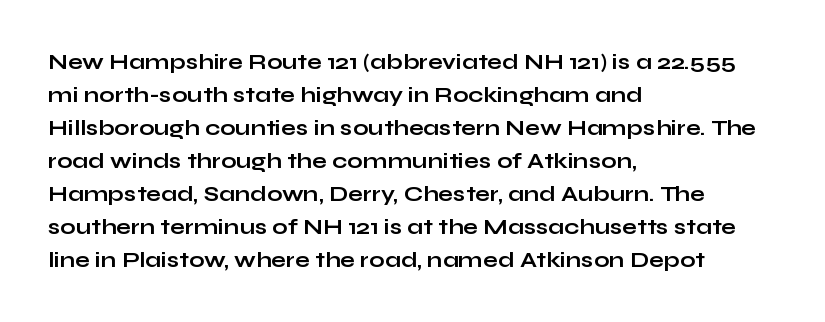
The image shows 22 px bold type, upright; set left-aligned, normal line spacing (1.5x), normal letter spacing, not underlined.
